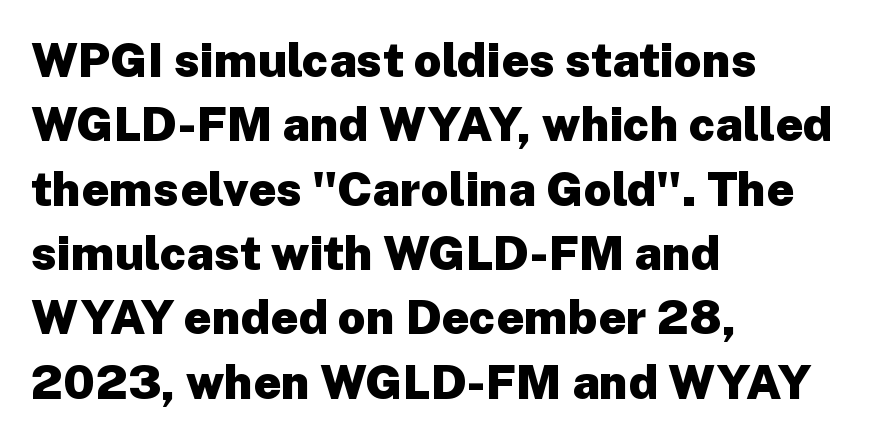
Q: Is the text bold? A: Yes.
Q: Is the text italic (slanted)? A: No, it is upright.
Q: Is the typeface a serif or a sans-serif typeface? A: Sans-serif.
Q: Is the text underlined? A: No.
Q: How is the paragraph aligned? A: Left-aligned.
Q: Is the spacing between letters normal or unusually wide? A: Normal.
Q: Is the spacing between lines tight, normal or loose? A: Normal.
Q: Width (condensed, normal, or wide)? A: Normal.
Q: Stroke contrast? A: Low.
Q: x-height? A: Medium.
Q: Monospaced? A: No.
